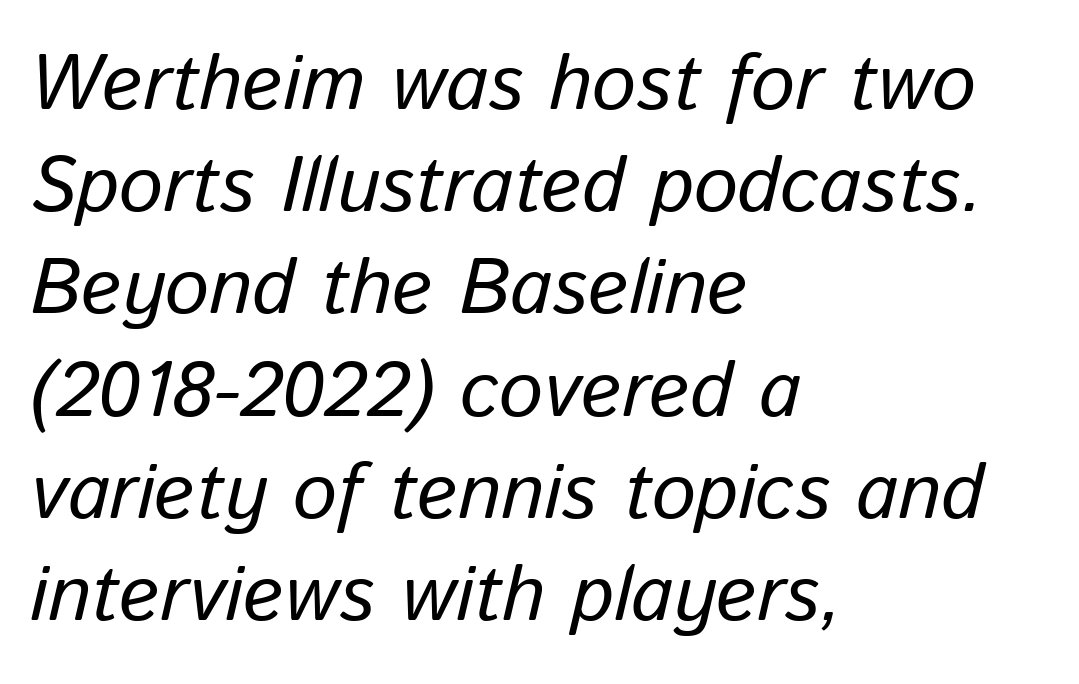
{"italic": "yes", "lean": "right", "slant_degrees": 13, "width": "normal", "stroke_contrast": "low", "x_height": "medium", "monospaced": "no", "underline": "no", "align": "left", "line_spacing": "normal", "line_spacing_ratio": 1.31, "letter_spacing": "normal", "letter_spacing_em": 0.0, "glyph_px": 78}
